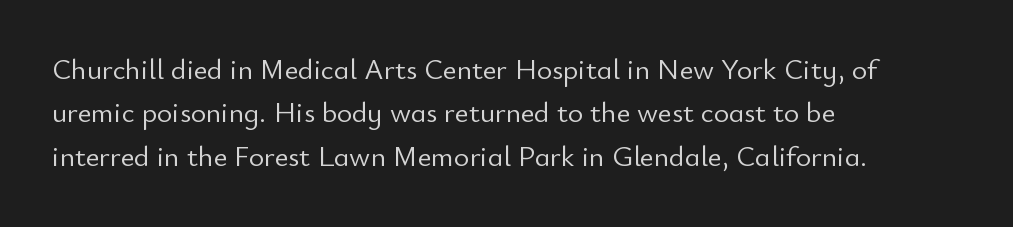
{"serif": "no", "italic": "no", "bold": "no", "weight": "light", "width": "normal", "stroke_contrast": "low", "x_height": "small", "monospaced": "no", "underline": "no", "align": "left", "line_spacing": "normal", "line_spacing_ratio": 1.5, "letter_spacing": "normal", "letter_spacing_em": 0.0, "glyph_px": 29}
